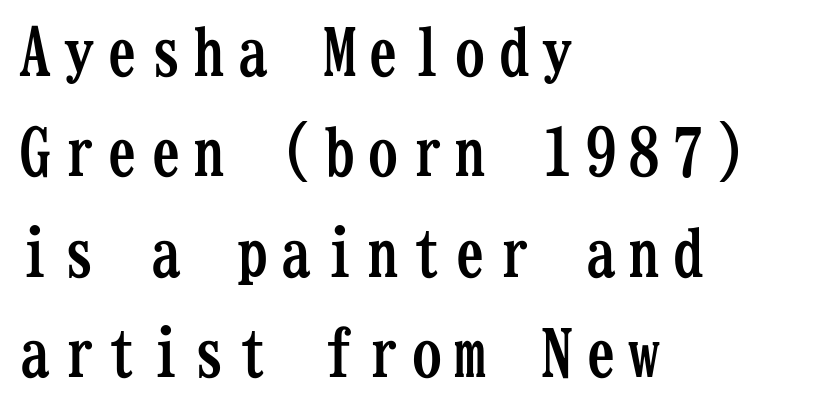
Q: Is the text bold? A: Yes.
Q: Is the text italic (slanted)? A: No, it is upright.
Q: Is the typeface a serif or a sans-serif typeface? A: Serif.
Q: Is the text underlined? A: No.
Q: How is the paragraph aligned? A: Left-aligned.
Q: Is the spacing between lines tight, normal or loose? A: Normal.
Q: Width (condensed, normal, or wide)? A: Condensed.
Q: Stroke contrast? A: Low.
Q: x-height? A: Medium.
Q: Monospaced? A: Yes.
